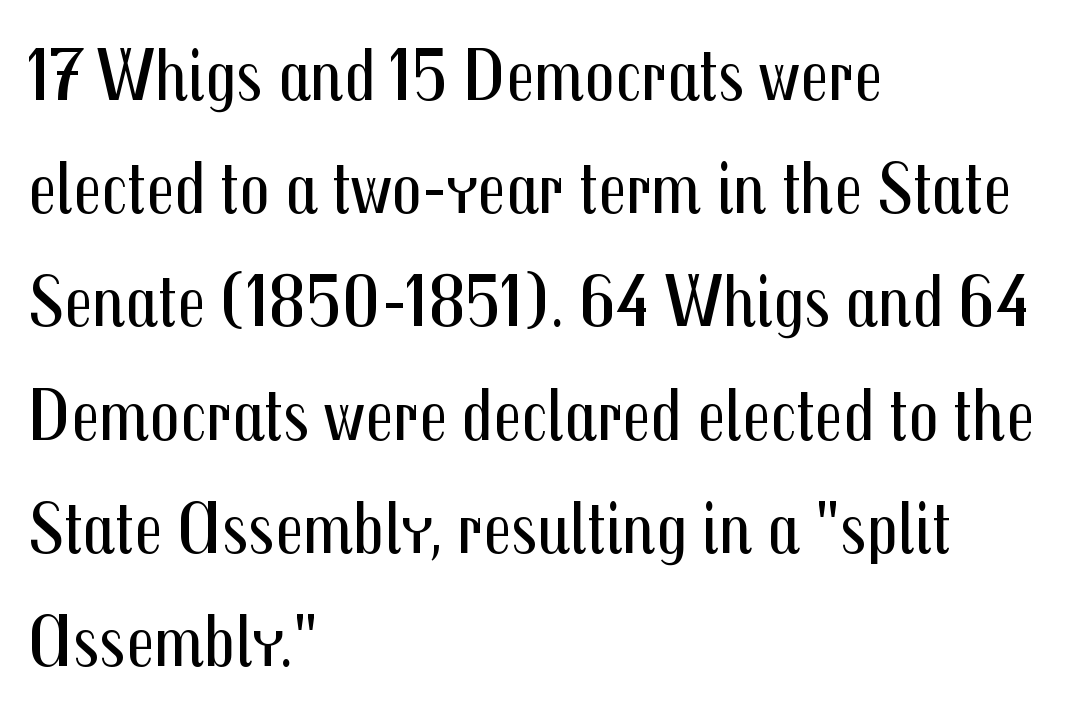
This block has exactly the height ordinary leading produces. Is this a fixed-width face? No — the glyphs have proportional, varying widths. Glyph-to-glyph distance matches everyday printed text. The passage shown is not underscored anywhere. Is this a sans? Yes — the strokes have no serifs. Stroke thickness stays within the range of a standard reading face or lighter.
